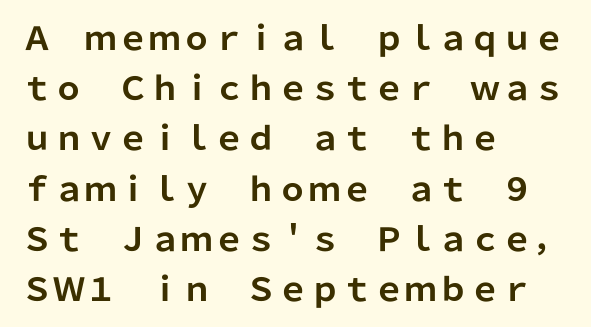
The image shows 32 px bold sans-serif type, upright; set left-aligned, normal line spacing (1.57x), normal letter spacing, not underlined; low stroke contrast and a medium x-height.
